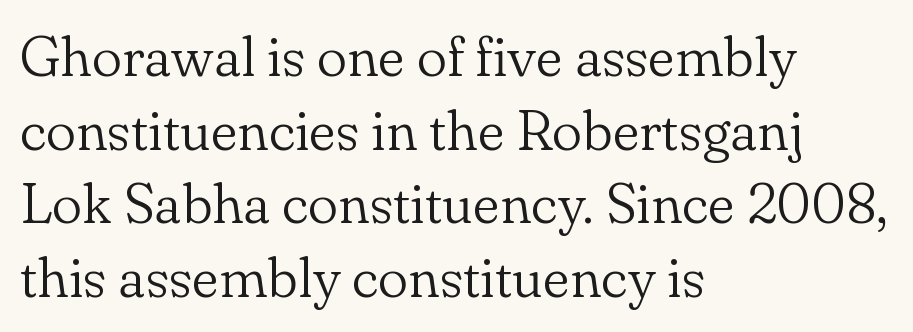
Q: Is the text bold? A: No.
Q: Is the text italic (slanted)? A: No, it is upright.
Q: Is the typeface a serif or a sans-serif typeface? A: Serif.
Q: Is the text underlined? A: No.
Q: How is the paragraph aligned? A: Left-aligned.
Q: Is the spacing between letters normal or unusually wide? A: Normal.
Q: Is the spacing between lines tight, normal or loose? A: Normal.
Q: Width (condensed, normal, or wide)? A: Normal.
Q: Stroke contrast? A: Low.
Q: x-height? A: Small.
Q: Monospaced? A: No.
